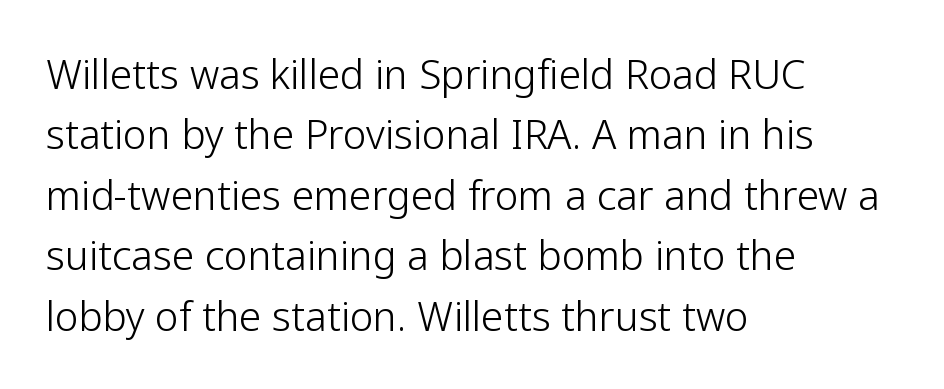
These lines are rendered in a variable-pitch font. A typesetter would label this face a sans. Between one letter and the next there's only the usual sliver of space. No chunkiness to these letters — they're not bold. A normal amount of white space separates one row of letters from the next.
